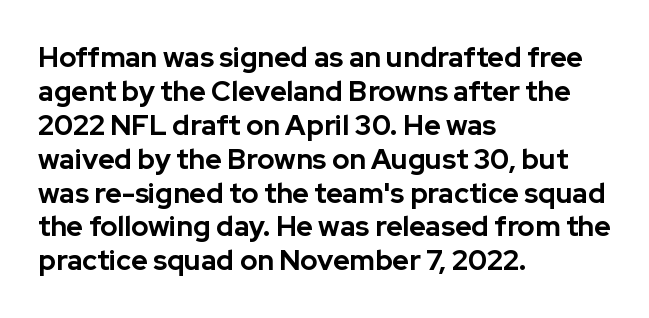
Proportional: the letters do not fall into vertical columns. The type sits square on the baseline with zero lean. Reading down the block, your eye returns to a fixed left position each line. Just letters on the line, the space beneath them empty. Nobody touched the tracking dial on this one.
